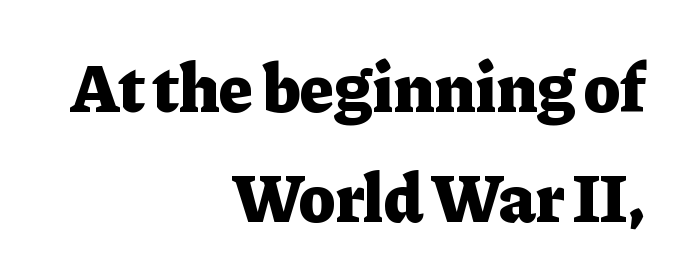
Q: Is the text bold? A: Yes.
Q: Is the text italic (slanted)? A: No, it is upright.
Q: Is the typeface a serif or a sans-serif typeface? A: Serif.
Q: Is the text underlined? A: No.
Q: How is the paragraph aligned? A: Right-aligned.
Q: Is the spacing between letters normal or unusually wide? A: Normal.
Q: Is the spacing between lines tight, normal or loose? A: Normal.
Q: Width (condensed, normal, or wide)? A: Normal.
Q: Stroke contrast? A: Low.
Q: x-height? A: Medium.
Q: Monospaced? A: No.
